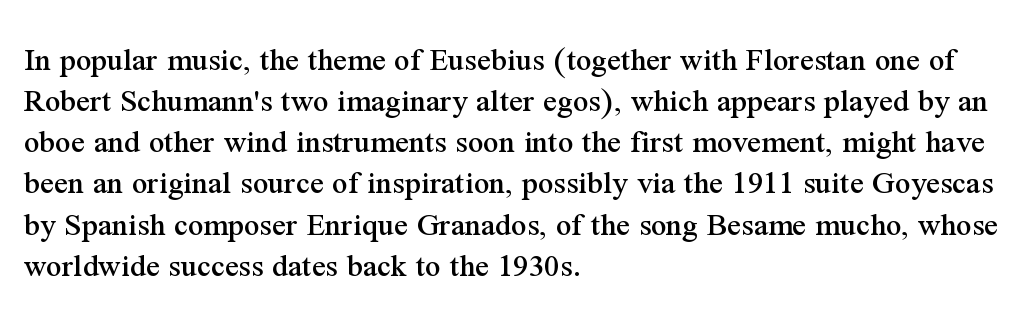
Q: Is the text italic (slanted)? A: No, it is upright.
Q: Is the typeface a serif or a sans-serif typeface? A: Serif.
Q: Is the text underlined? A: No.
Q: How is the paragraph aligned? A: Left-aligned.
Q: Is the spacing between letters normal or unusually wide? A: Normal.
Q: Width (condensed, normal, or wide)? A: Normal.
Q: Stroke contrast? A: Medium.
Q: x-height? A: Medium.
Q: Monospaced? A: No.
